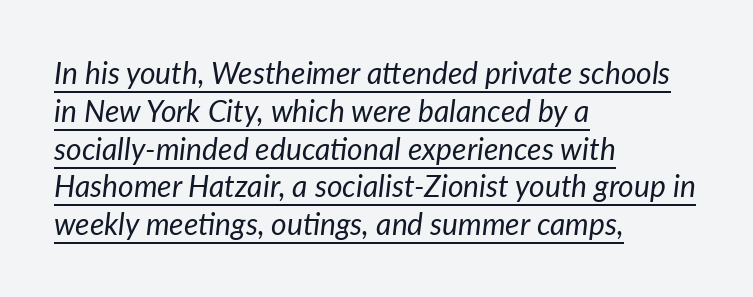
The whole block is typeset with a tilt. What decoration does the sample have? An underline. Does the copy run flush right? No — it runs flush left. Summary of vertical rhythm: regular, with standard interline spacing. Proportional: the letters do not fall into vertical columns. Look at the tracking — it's just the regular setting, nothing added.
